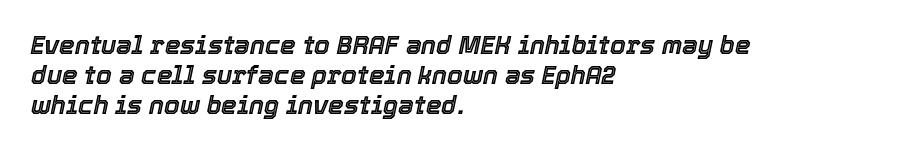
The lettering tilts uniformly, giving the passage an italic look. No word sits above an underline. The type is set solid horizontally, with unmodified tracking. Reading down the block, your eye returns to a fixed left position each line.
